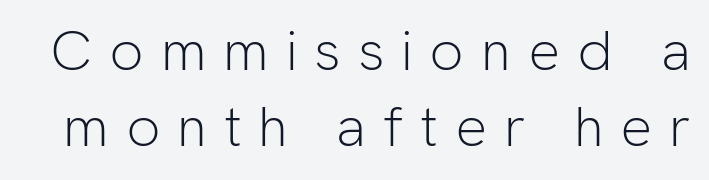
Q: Is the text bold? A: No.
Q: Is the text italic (slanted)? A: No, it is upright.
Q: Is the typeface a serif or a sans-serif typeface? A: Sans-serif.
Q: Is the text underlined? A: No.
Q: Is the spacing between letters normal or unusually wide? A: Unusually wide.
Q: Is the spacing between lines tight, normal or loose? A: Normal.
Q: Width (condensed, normal, or wide)? A: Normal.
Q: Stroke contrast? A: Low.
Q: x-height? A: Medium.
Q: Monospaced? A: No.
